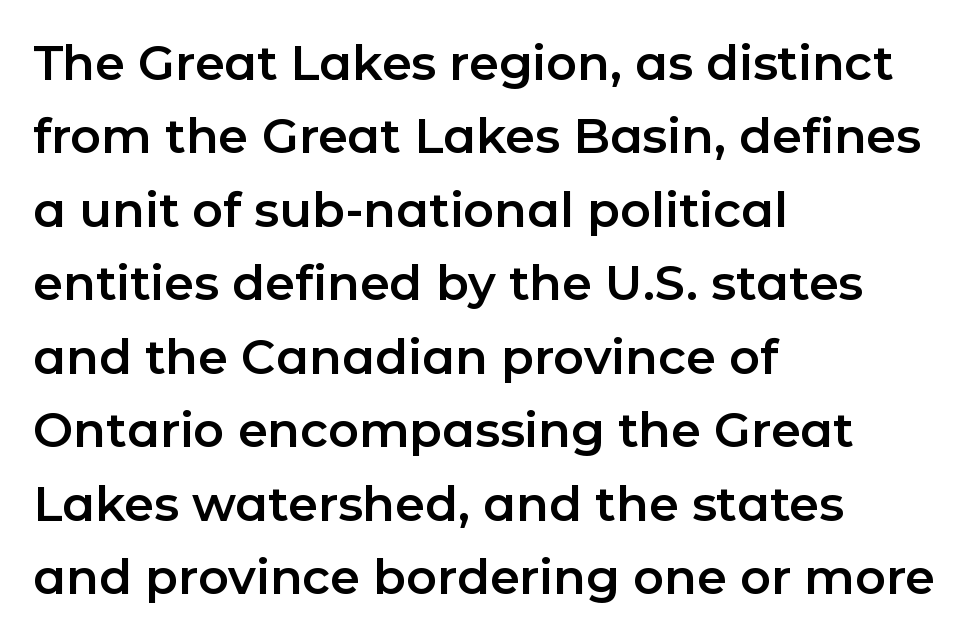
{"serif": "no", "italic": "no", "width": "normal", "stroke_contrast": "low", "x_height": "medium", "monospaced": "no", "underline": "no", "align": "left", "line_spacing": "normal", "line_spacing_ratio": 1.53, "letter_spacing": "normal", "letter_spacing_em": 0.0, "glyph_px": 48}
